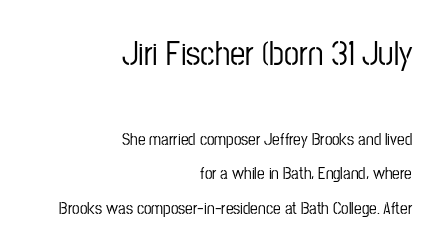
The image shows 34 px condensed sans-serif type, upright; set right-aligned, loose line spacing (2.04x), normal letter spacing, not underlined; the first (top) block is 2.0x larger; low stroke contrast and a medium x-height.
